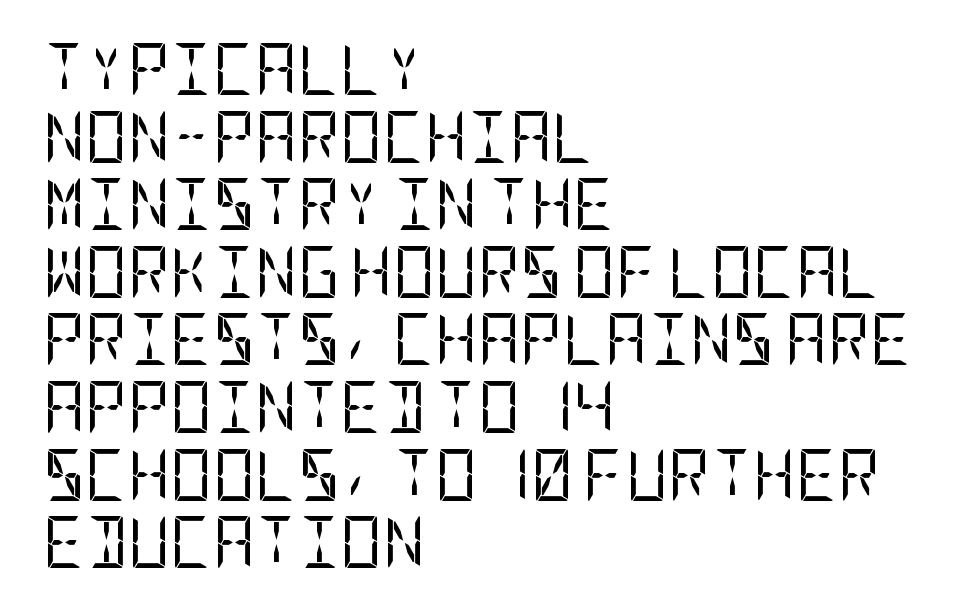
Q: Is the text bold? A: No.
Q: Is the text italic (slanted)? A: No, it is upright.
Q: Is the typeface a serif or a sans-serif typeface? A: Sans-serif.
Q: Is the text underlined? A: No.
Q: How is the paragraph aligned? A: Left-aligned.
Q: Is the spacing between letters normal or unusually wide? A: Normal.
Q: Is the spacing between lines tight, normal or loose? A: Normal.
Q: Width (condensed, normal, or wide)? A: Condensed.
Q: Stroke contrast? A: Low.
Q: x-height? A: Large.
